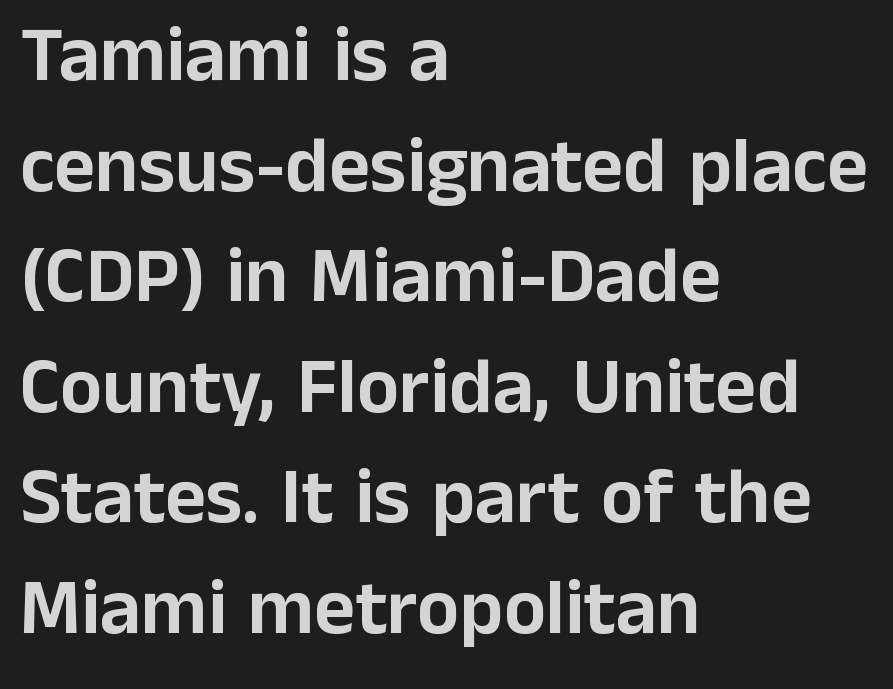
This sample keeps an unexceptional amount of space between lines. The glyphs are unaccompanied by any horizontal stroke below them. Letterform terminals end flat and unadorned throughout the passage. A roman cut, with each character standing at attention. These lines are set flush left with a ragged right edge. A typesetter would call this zero additional tracking.
